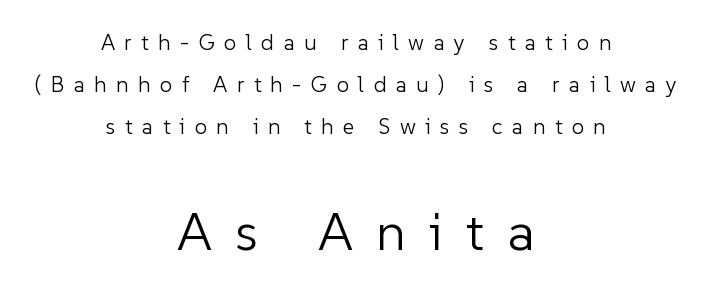
Q: Is the text bold? A: No.
Q: Is the text italic (slanted)? A: No, it is upright.
Q: Is the typeface a serif or a sans-serif typeface? A: Sans-serif.
Q: Is the text underlined? A: No.
Q: How is the paragraph aligned? A: Centered.
Q: Is the spacing between letters normal or unusually wide? A: Unusually wide.
Q: Is the spacing between lines tight, normal or loose? A: Loose.
Q: Which block of text is set in a larger size, the first (top) or the second (bottom)? A: The second (bottom) one.
Q: Width (condensed, normal, or wide)? A: Normal.
Q: Stroke contrast? A: Low.
Q: x-height? A: Medium.
Q: Monospaced? A: No.
